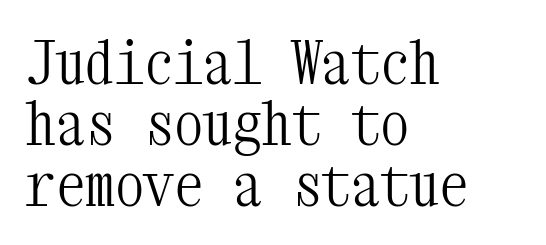
The characters are drawn with everyday or finer stroke widths. How would I describe the line gaps? Narrow and economical. Students, note that the glyphs here touch the page at normal intervals. Do the characters align in a grid? Yes, the font is monospaced. Ordinary non-slanted type is in use. Underlining? Definitely not there.
